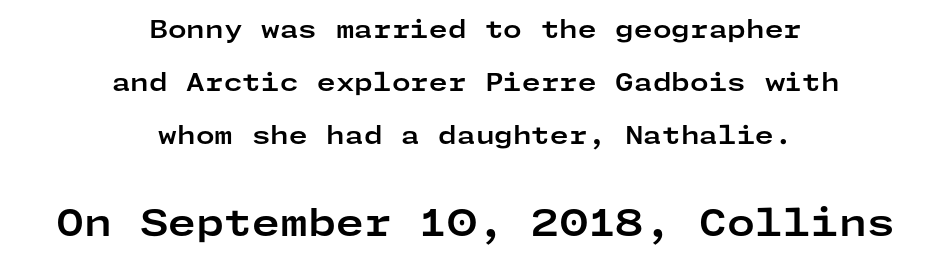
The foot of each line stays bare and open. The following chunk of copy outweighs the initial chunk in type size. Typographically, this falls in the sans-serif category. Typeset on center — no edge is straight. There is no visible air inserted between adjacent glyphs. The specimen reads as upright at a glance.
